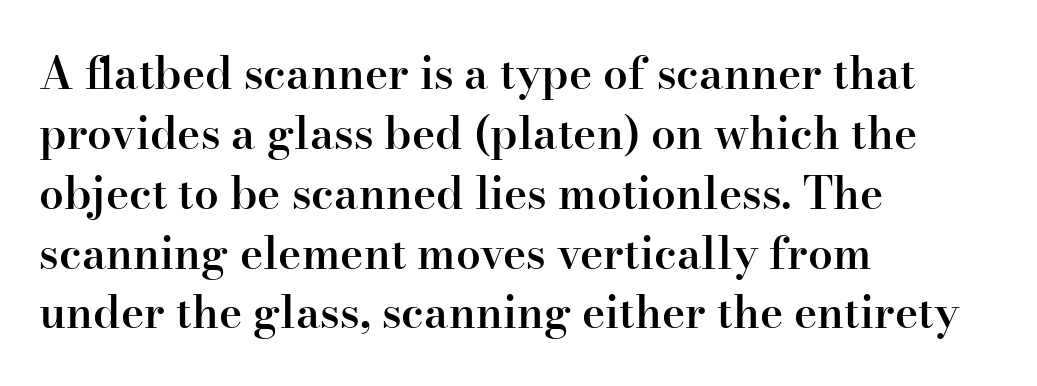
Horizontally, the lines are justified to the leading edge only. This rendering employs a face with finishing strokes, i.e., a serif. Is there any slant? The stems are plumb. No extra tracking has been applied to these lines. Summary of vertical rhythm: regular, with standard interline spacing.
